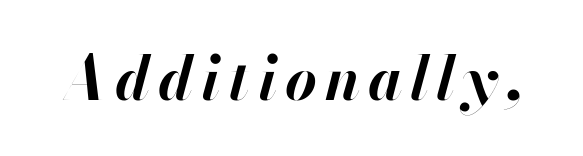
The image shows 61 px bold type, italic (leaning right); set not underlined; high stroke contrast and a small x-height.
